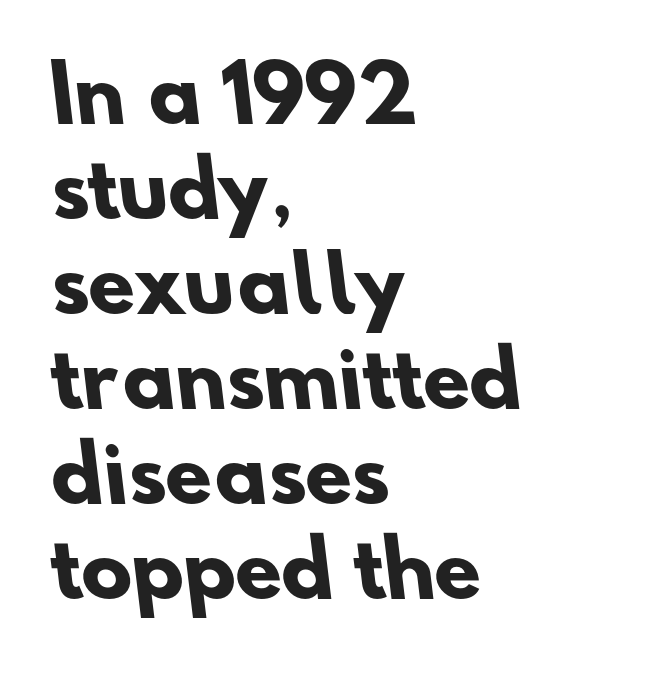
The image shows 76 px heavy sans-serif type; set left-aligned, normal line spacing (1.25x), normal letter spacing, not underlined; low stroke contrast and a small x-height.
